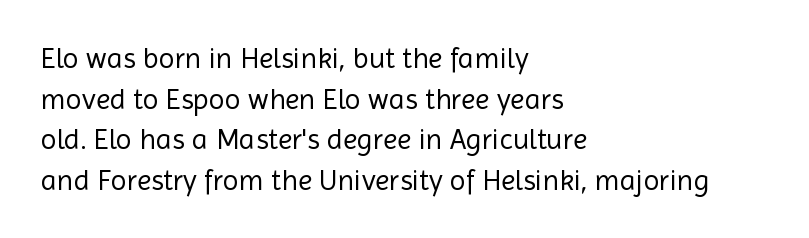
{"serif": "no", "italic": "no", "bold": "no", "weight": "regular", "width": "normal", "x_height": "medium", "monospaced": "no", "underline": "no", "align": "left", "line_spacing": "normal", "line_spacing_ratio": 1.4, "letter_spacing": "normal", "letter_spacing_em": 0.0, "glyph_px": 29}
